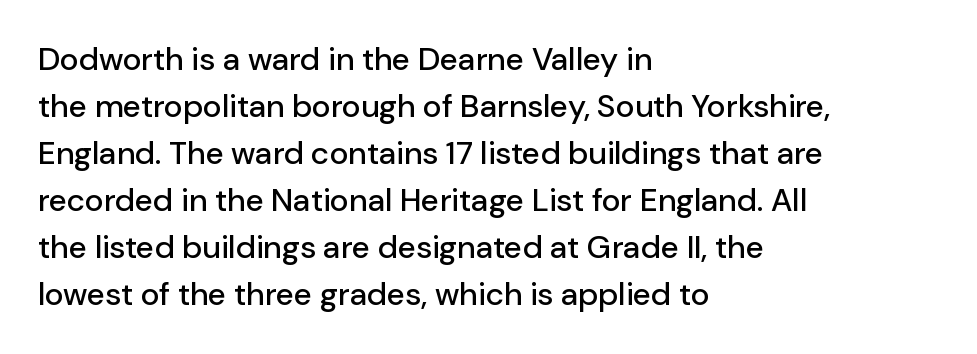
{"serif": "no", "italic": "no", "width": "normal", "stroke_contrast": "low", "x_height": "medium", "monospaced": "no", "underline": "no", "align": "left", "line_spacing": "normal", "line_spacing_ratio": 1.47, "letter_spacing": "normal", "letter_spacing_em": 0.0, "glyph_px": 32}
